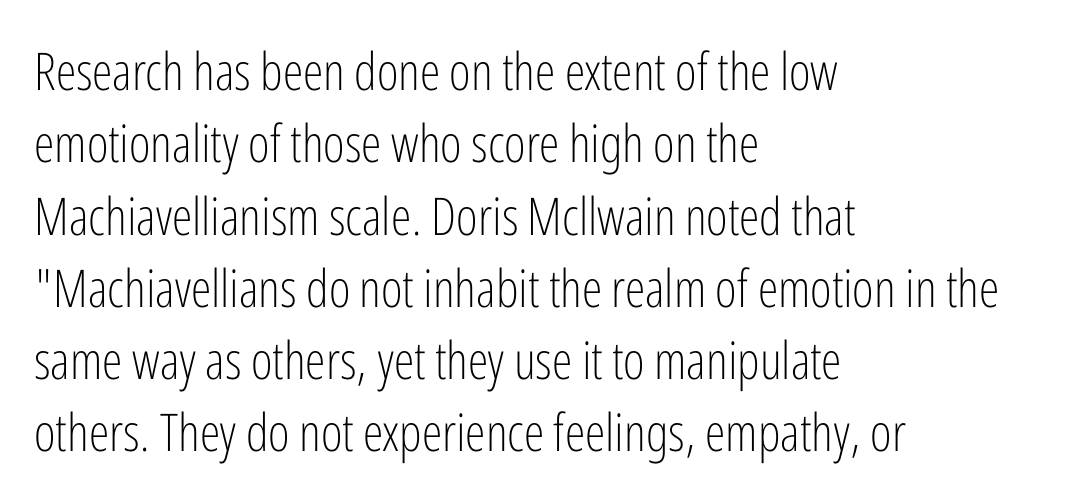
The leading is moderate, giving the passage an even texture. Caption: multi-line text, flush left, ragged right. Quick note: underline off. This sample uses an upright cut, with every glyph sitting square on the baseline. Weight: not bold — regular or lighter.
